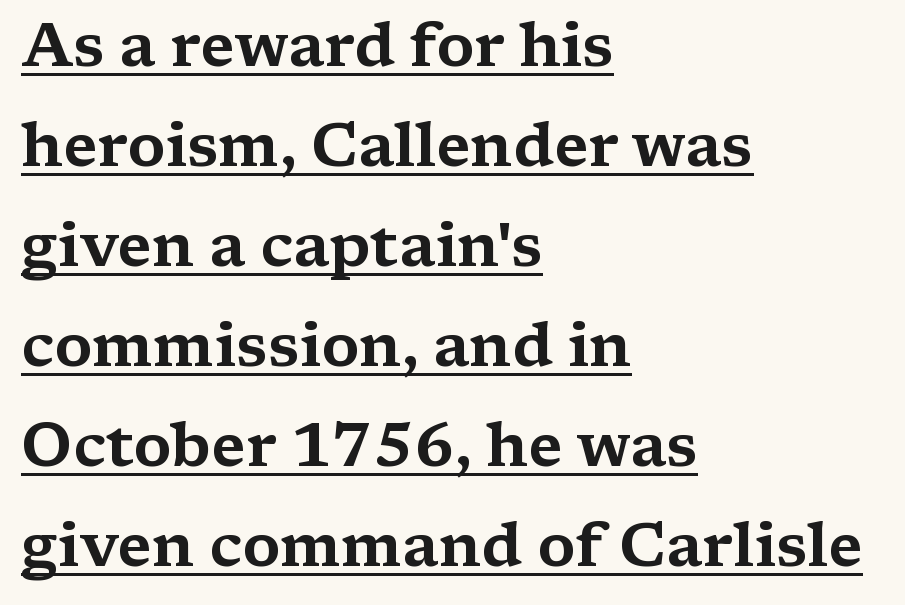
Q: Is the text italic (slanted)? A: No, it is upright.
Q: Is the typeface a serif or a sans-serif typeface? A: Serif.
Q: Is the text underlined? A: Yes.
Q: How is the paragraph aligned? A: Left-aligned.
Q: Is the spacing between letters normal or unusually wide? A: Normal.
Q: Is the spacing between lines tight, normal or loose? A: Normal.
Q: Width (condensed, normal, or wide)? A: Wide.
Q: Stroke contrast? A: Medium.
Q: x-height? A: Medium.
Q: Monospaced? A: No.
